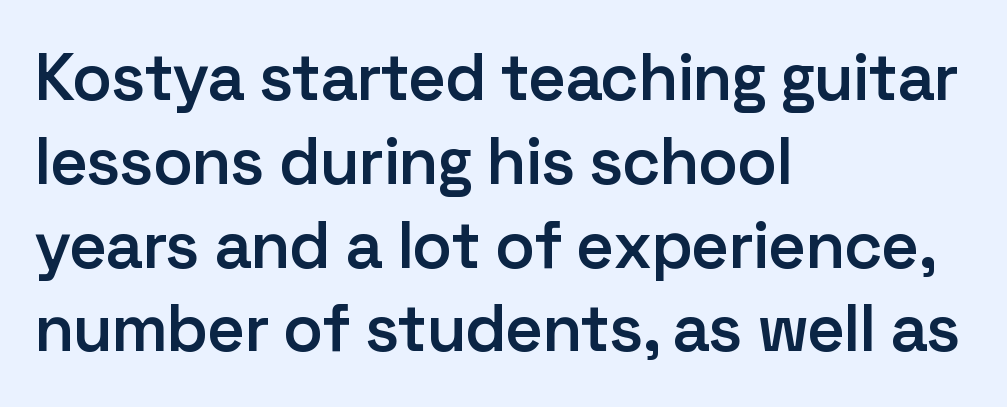
Q: Is the text bold? A: Semi-bold.
Q: Is the text italic (slanted)? A: No, it is upright.
Q: Is the typeface a serif or a sans-serif typeface? A: Sans-serif.
Q: Is the text underlined? A: No.
Q: How is the paragraph aligned? A: Left-aligned.
Q: Is the spacing between letters normal or unusually wide? A: Normal.
Q: Is the spacing between lines tight, normal or loose? A: Normal.
Q: Width (condensed, normal, or wide)? A: Normal.
Q: Stroke contrast? A: Low.
Q: x-height? A: Medium.
Q: Monospaced? A: No.
